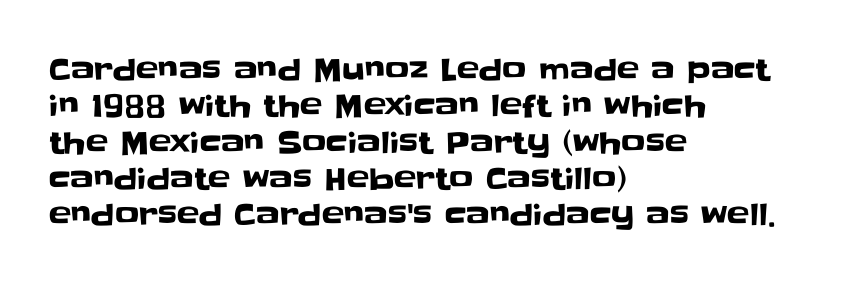
Plain, unruled lines of type. This rendering uses left alignment, leaving the right contour irregular. Here the glyphs are tracked normally, forming tight word shapes. Do the characters align in a grid? No, the font is proportional. Regarding serifs, this sample does without them.
